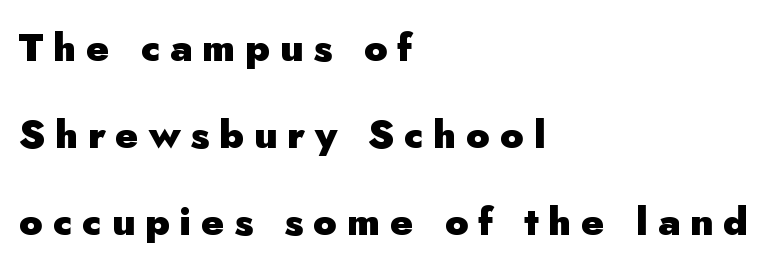
{"serif": "no", "italic": "no", "bold": "yes", "weight": "heavy", "width": "normal", "stroke_contrast": "low", "x_height": "small", "monospaced": "no", "underline": "no", "align": "left", "line_spacing": "loose", "line_spacing_ratio": 2.23, "letter_spacing": "wide", "letter_spacing_em": 0.25, "glyph_px": 39}
